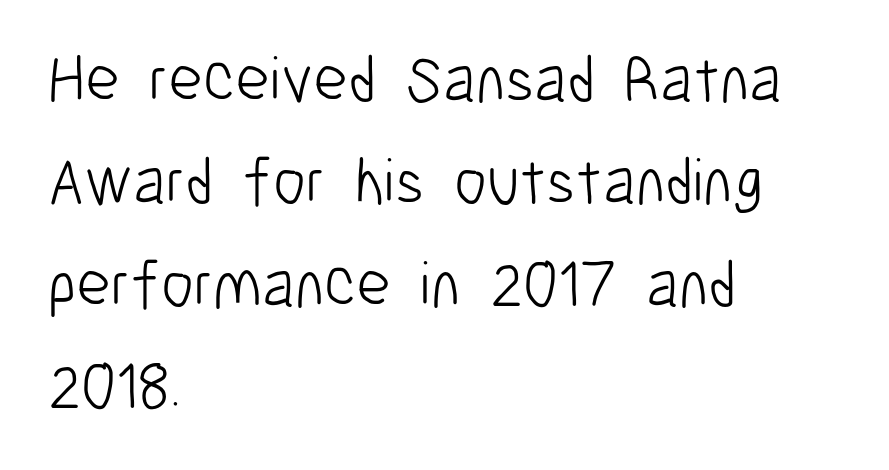
{"serif": "no", "italic": "no", "bold": "no", "weight": "light", "width": "condensed", "stroke_contrast": "low", "x_height": "medium", "monospaced": "no", "underline": "no", "align": "left", "line_spacing": "normal", "line_spacing_ratio": 1.55, "letter_spacing": "normal", "letter_spacing_em": 0.0, "glyph_px": 66}
